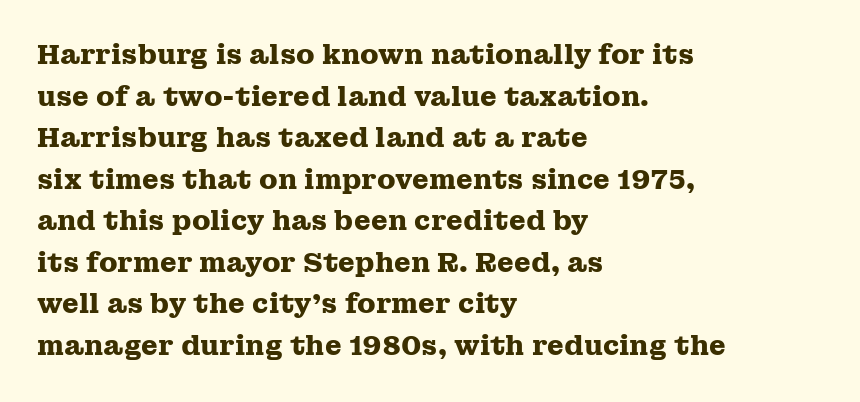
The image shows 27 px bold type, upright; set left-aligned, normal line spacing (1.54x), normal letter spacing, not underlined.
